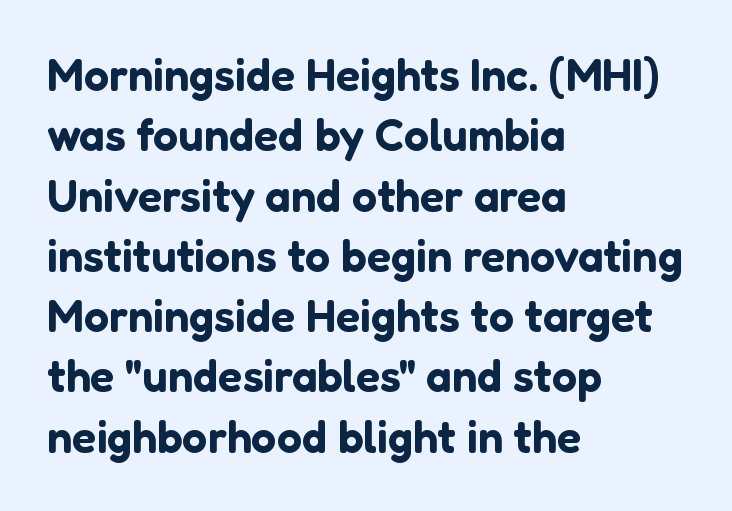
Q: Is the text italic (slanted)? A: No, it is upright.
Q: Is the typeface a serif or a sans-serif typeface? A: Sans-serif.
Q: Is the text underlined? A: No.
Q: How is the paragraph aligned? A: Left-aligned.
Q: Is the spacing between letters normal or unusually wide? A: Normal.
Q: Is the spacing between lines tight, normal or loose? A: Normal.
Q: Width (condensed, normal, or wide)? A: Normal.
Q: Stroke contrast? A: Low.
Q: x-height? A: Medium.
Q: Monospaced? A: No.
